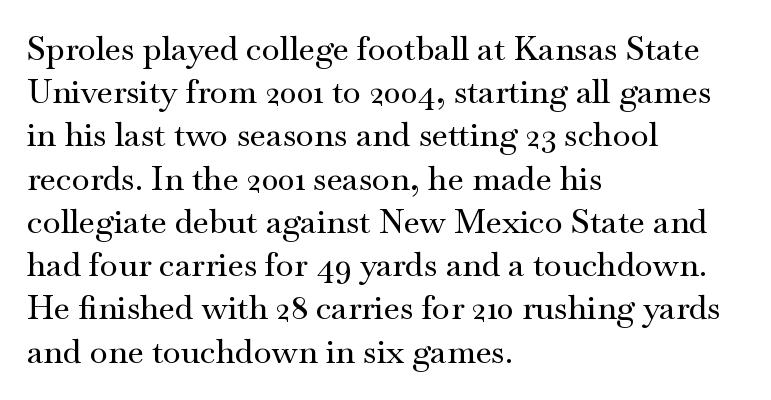
The image shows 33 px wide serif type, upright; set left-aligned, normal line spacing (1.31x), normal letter spacing, not underlined; medium stroke contrast and a small x-height.
